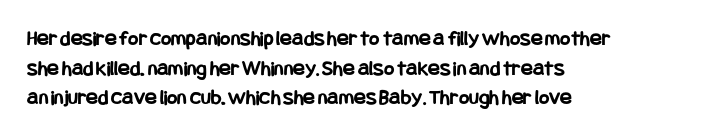
Q: Is the text bold? A: Yes.
Q: Is the text italic (slanted)? A: No, it is upright.
Q: Is the text underlined? A: No.
Q: How is the paragraph aligned? A: Left-aligned.
Q: Is the spacing between letters normal or unusually wide? A: Normal.
Q: Is the spacing between lines tight, normal or loose? A: Normal.
